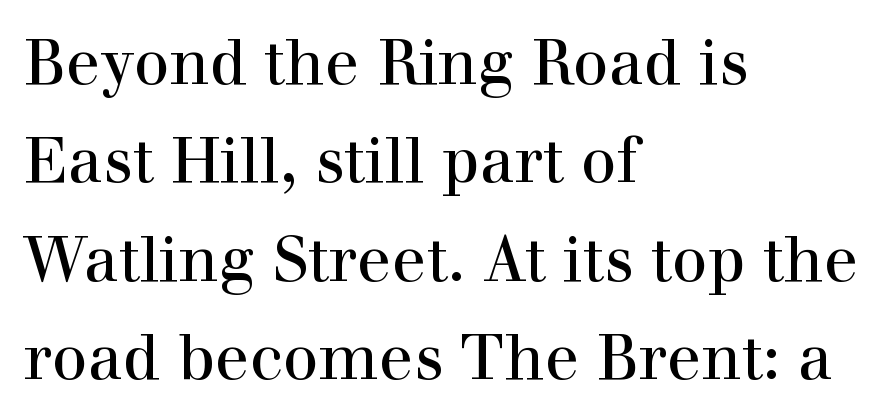
The image shows 63 px serif type, upright; set left-aligned, normal line spacing (1.56x), normal letter spacing, not underlined; a medium x-height.
